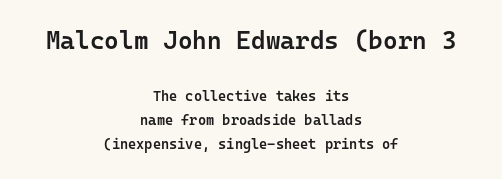
{"italic": "no", "bold": "semi", "underline": "no", "align": "center", "line_spacing_ratio": 1.72, "letter_spacing": "normal", "letter_spacing_em": 0.0, "larger_block": "first", "size_ratio": 1.79, "glyph_px": 25}
